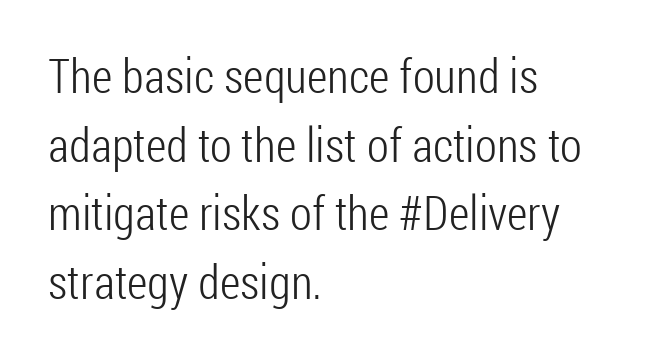
The image shows 48 px light, condensed sans-serif type, upright; set left-aligned, normal line spacing (1.43x), normal letter spacing, not underlined; low stroke contrast and a medium x-height.
